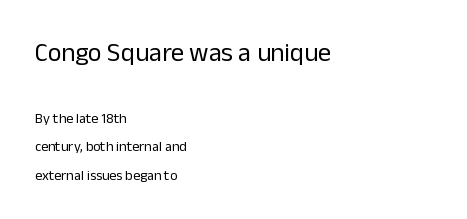
{"italic": "no", "bold": "no", "underline": "no", "align": "left", "line_spacing": "loose", "line_spacing_ratio": 2.04, "letter_spacing": "normal", "letter_spacing_em": 0.0, "larger_block": "first", "size_ratio": 1.86, "glyph_px": 26}
